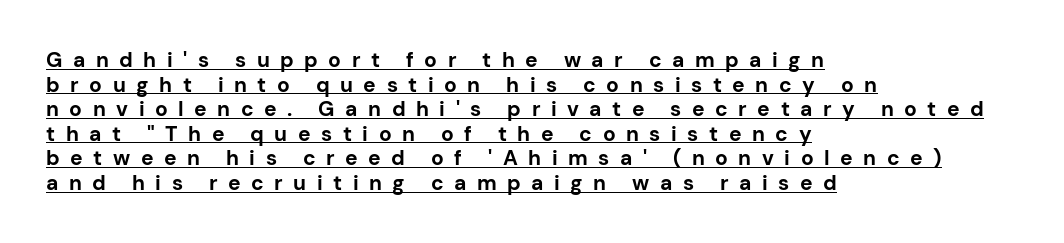
No italicization has been applied; the sample stays upright. Underline: present. The glyphs have the mass of a bold cut. Leftover space on each line is placed entirely after the last word.
